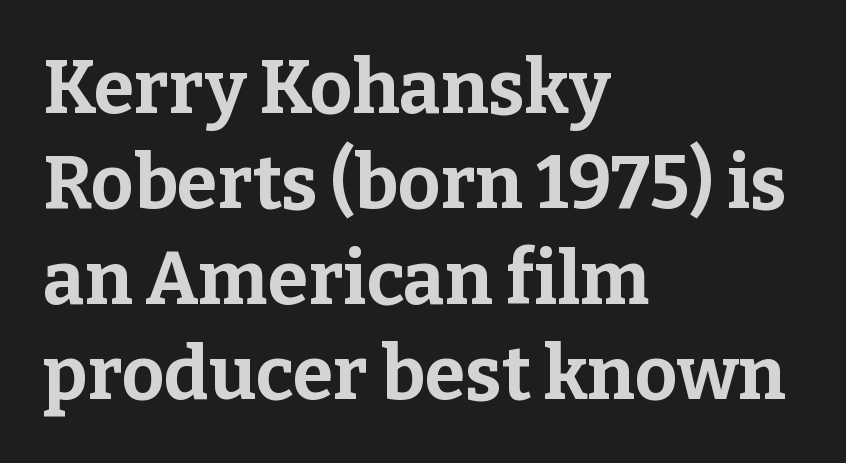
Looks like regular typesetting: each glyph gets only the width it needs. This sample uses an upright cut, with every glyph sitting square on the baseline. Serifs: yes, visible at the terminals of the letterforms. These lines sit exactly where default settings would place them. The rag falls on the right side of this text block.
